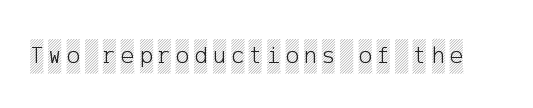
The image shows 25 px text type, upright; set unusually wide letter spacing (+0.2 em), not underlined.
